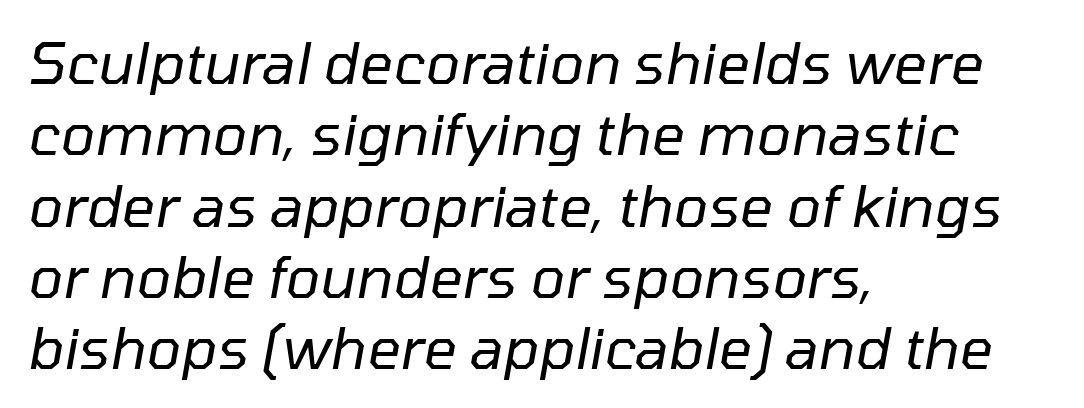
The image shows 58 px regular-weight type, italic (leaning right); set left-aligned, line spacing 1.23x, normal letter spacing, not underlined; low stroke contrast and a medium x-height.
